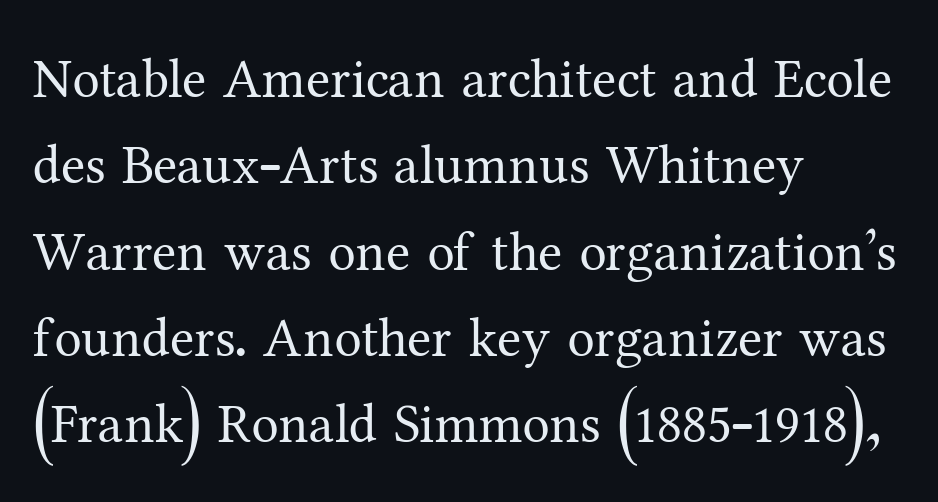
The image shows 55 px regular-weight serif type, upright; set left-aligned, normal line spacing (1.57x), normal letter spacing, not underlined; medium stroke contrast and a medium x-height.
